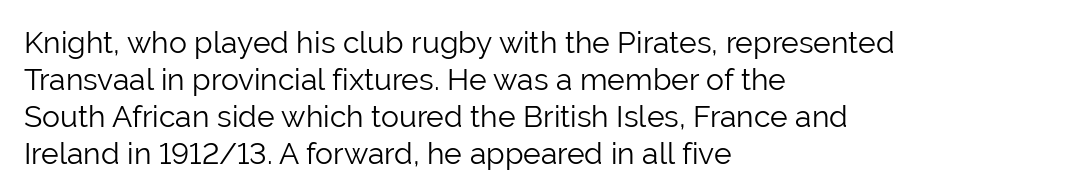
Typeset ragged right — the left edge is the straight one. Glyph-to-glyph distance matches everyday printed text. Think of a printed novel: that variable character pitch is what you see here. Summary of weight: not heavy and not bold. A typesetter would label this face a sans.
